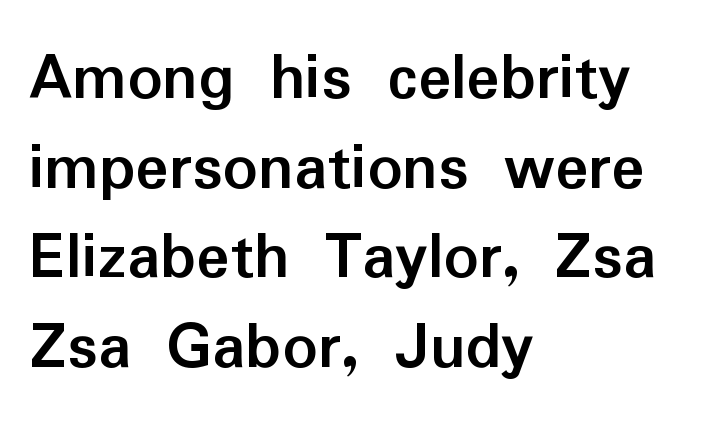
The image shows 69 px semibold sans-serif type, upright; set left-aligned, normal line spacing (1.3x), normal letter spacing, not underlined; low stroke contrast and a medium x-height.
